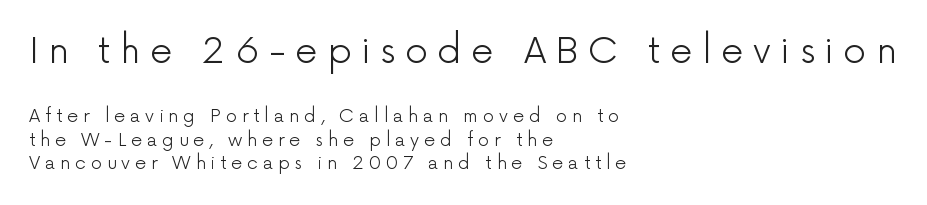
The image shows 36 px light sans-serif type, upright; set left-aligned, normal line spacing (1.31x), unusually wide letter spacing (+0.26 em), not underlined; the first (top) block is 2.0x larger; low stroke contrast and a medium x-height.
